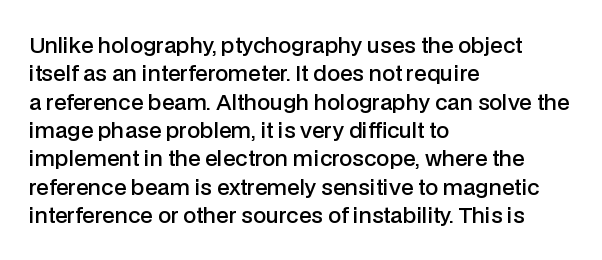
The lines are quadded left. Quick note: not italic, upright. Heft: intermediate — a semibold. Letter spacing: default. Each row of text sits above clean, open space.
